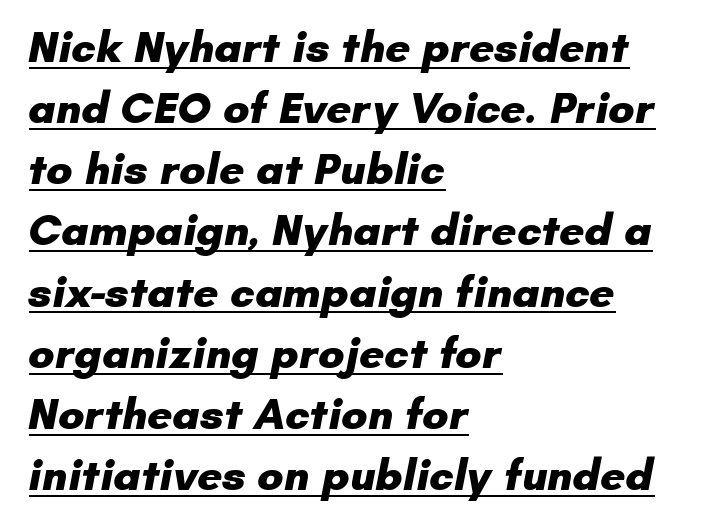
A baseline rule has been typeset under these characters. The lines are quadded left. Note: no serifs on the glyphs. Spacing verdict: proportional, widths tailored to each character.
